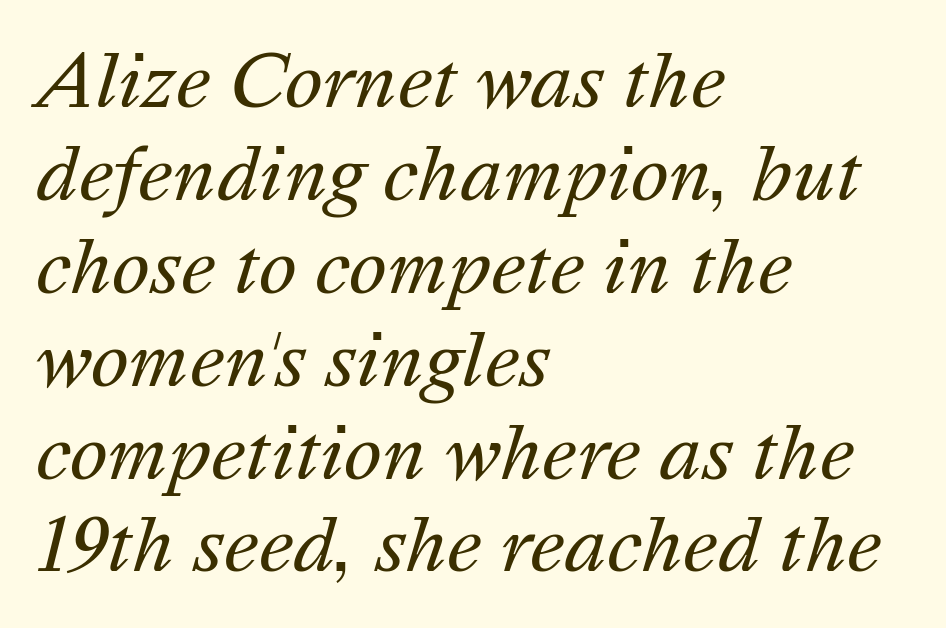
{"italic": "yes", "lean": "right", "slant_degrees": 16, "bold": "no", "weight": "regular", "width": "normal", "stroke_contrast": "medium", "x_height": "medium", "monospaced": "no", "underline": "no", "align": "left", "line_spacing": "normal", "line_spacing_ratio": 1.29, "letter_spacing": "normal", "letter_spacing_em": 0.0, "glyph_px": 72}
